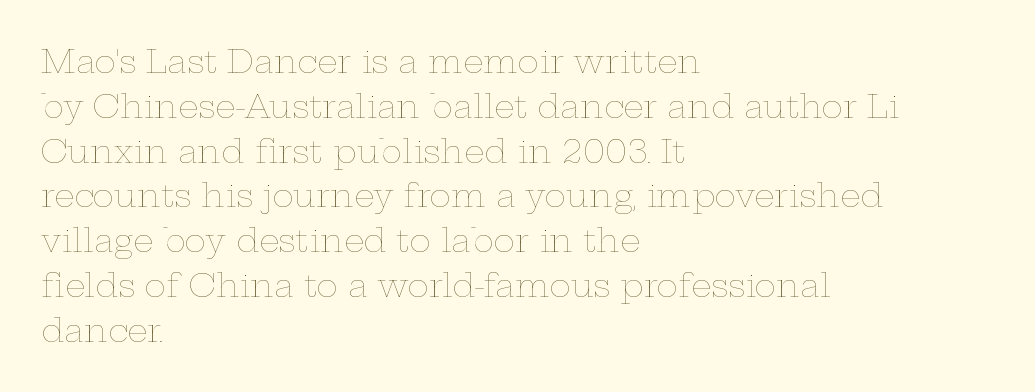
Q: Is the text bold? A: No.
Q: Is the text italic (slanted)? A: No, it is upright.
Q: Is the text underlined? A: No.
Q: How is the paragraph aligned? A: Left-aligned.
Q: Is the spacing between letters normal or unusually wide? A: Normal.
Q: Is the spacing between lines tight, normal or loose? A: Normal.
Q: Width (condensed, normal, or wide)? A: Wide.
Q: Stroke contrast? A: Low.
Q: x-height? A: Medium.
Q: Monospaced? A: No.
